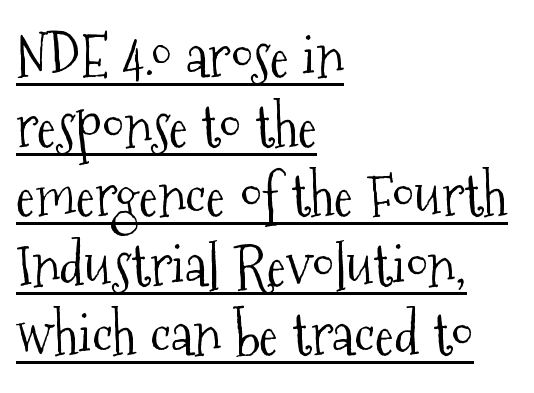
{"serif": "yes", "italic": "no", "bold": "no", "weight": "light", "width": "condensed", "stroke_contrast": "medium", "x_height": "medium", "monospaced": "no", "underline": "yes", "align": "left", "line_spacing_ratio": 1.2, "letter_spacing": "normal", "letter_spacing_em": 0.0, "glyph_px": 58}
